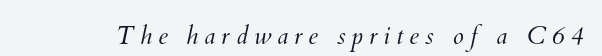
Q: Is the text bold? A: No.
Q: Is the text underlined? A: No.
Q: Is the spacing between letters normal or unusually wide? A: Unusually wide.
